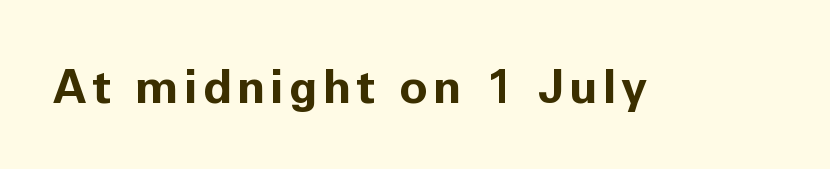
This is heavy type, rendered in bold. Varying glyph widths throughout — classic text-font behaviour. These lines were composed using upright roman letters. Serifs: no, the terminals of the letterforms are clean. A bare baseline throughout the passage.
